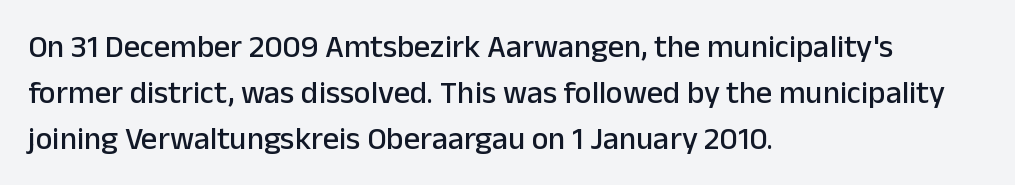
If you measured baseline to baseline, you'd find a middling distance. Characters remain perfectly vertical along every line. The text was rendered using a sans face with plain stroke endings. Is this a fixed-width face? No — the glyphs have proportional, varying widths. The specimen omits any rule beneath the text block's lines.
